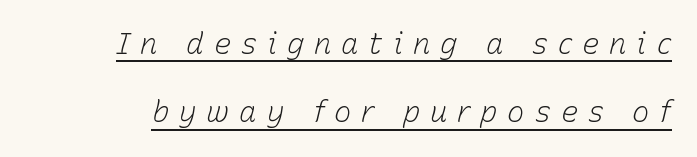
{"italic": "yes", "lean": "right", "slant_degrees": 15, "bold": "no", "weight": "light", "width": "normal", "stroke_contrast": "low", "x_height": "medium", "monospaced": "no", "underline": "yes", "line_spacing": "loose", "line_spacing_ratio": 2.35, "letter_spacing": "wide", "letter_spacing_em": 0.34, "glyph_px": 29}
